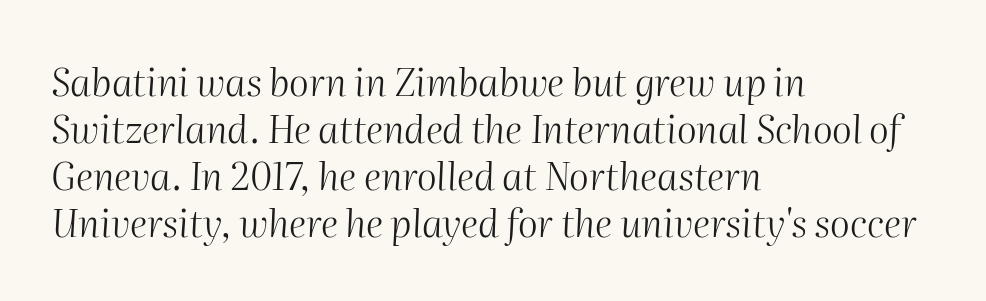
Observe the ordinary spacing: letters are neighbours, not strangers. Plain, unruled lines of type. The paragraph shown leans on its left margin. Each letter keeps its own natural width here, so spacing adapts to shape.
